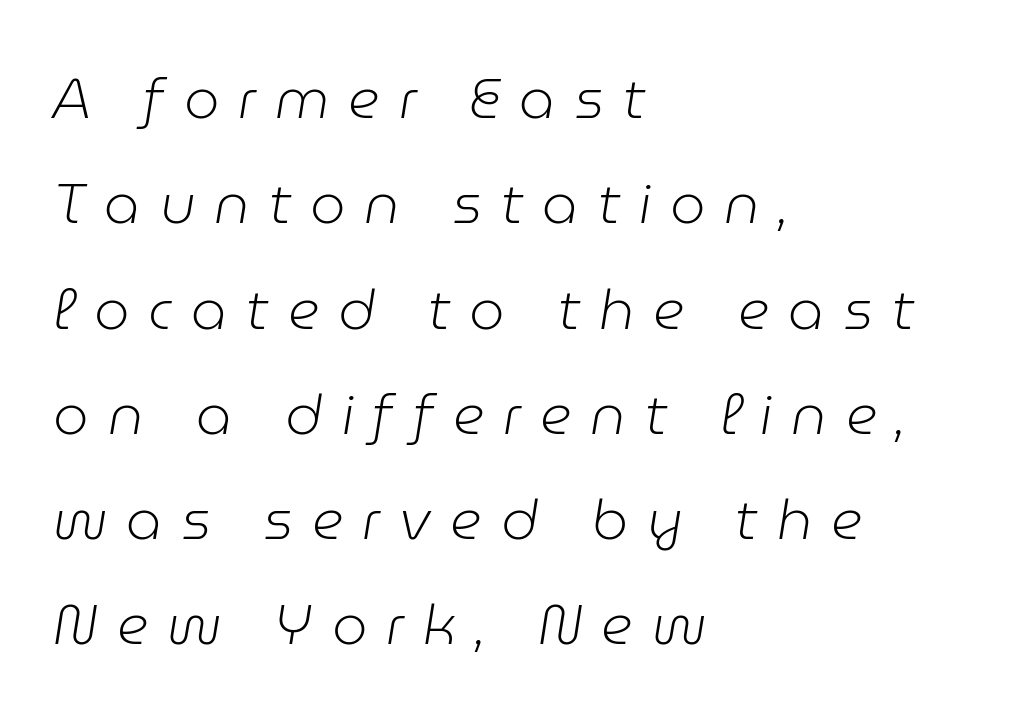
A typesetter would call this proportional, since set widths differ per character. Notice how the stems are inclined rather than vertical — that's the hallmark of italics. The letters look calm and open, with moderate or lighter stems. Look at the tracking — it's clearly loosened, letters drifting apart.
